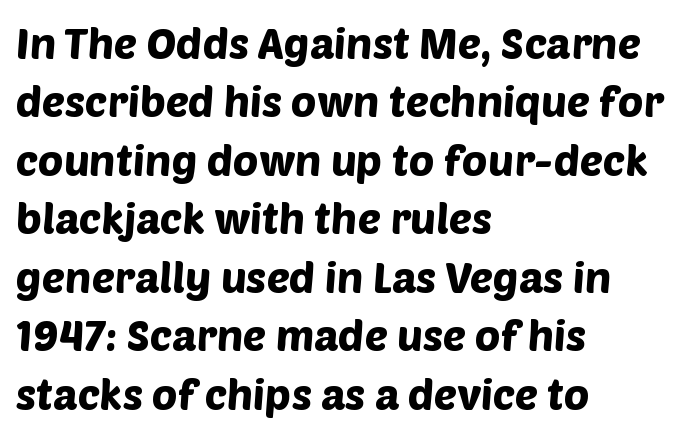
The letters sit at their default tracking, neither squeezed nor spread. Note the varied advance widths — an 'i' is clearly narrower than an 'm'. The lines sit at an ordinary, default distance from one another. The characters display no serif detailing; their extremities are plain. Horizontally, the lines are justified to the leading edge only. The words here are not underlined.
